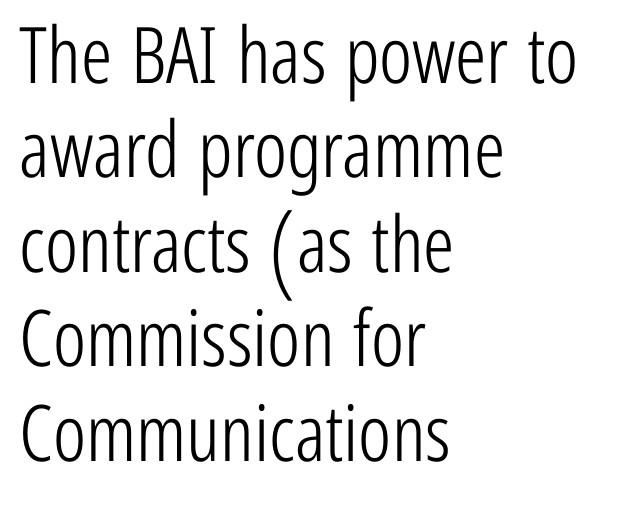
Q: Is the text bold? A: No.
Q: Is the text italic (slanted)? A: No, it is upright.
Q: Is the typeface a serif or a sans-serif typeface? A: Sans-serif.
Q: Is the text underlined? A: No.
Q: How is the paragraph aligned? A: Left-aligned.
Q: Is the spacing between letters normal or unusually wide? A: Normal.
Q: Width (condensed, normal, or wide)? A: Condensed.
Q: Stroke contrast? A: Low.
Q: x-height? A: Medium.
Q: Monospaced? A: No.
